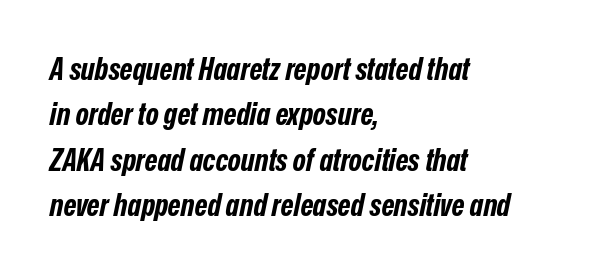
Proportional: the letters do not fall into vertical columns. Horizontal alignment here is leftward, the default for most running prose. Tracking here is standard; glyphs follow each other at the usual distance. Posture: slanted. The gap between lines stays unmarked. Each glyph is drawn with heavy, bold strokes.
